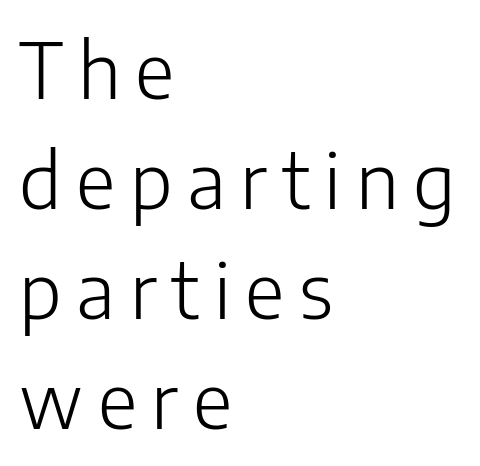
{"serif": "no", "italic": "no", "bold": "no", "weight": "light", "width": "normal", "stroke_contrast": "low", "x_height": "medium", "monospaced": "no", "underline": "no", "align": "left", "line_spacing": "normal", "line_spacing_ratio": 1.43, "glyph_px": 77}
